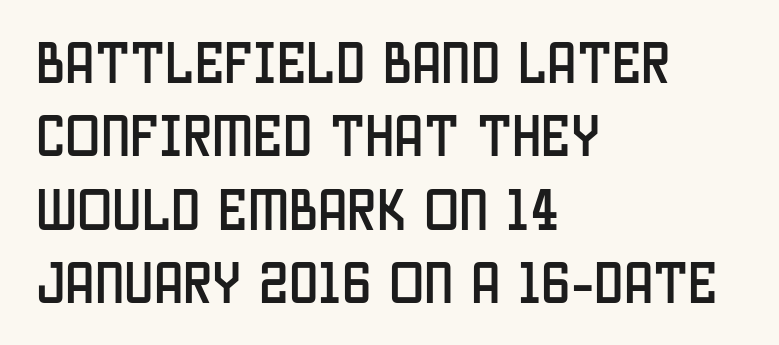
Q: Is the text italic (slanted)? A: No, it is upright.
Q: Is the typeface a serif or a sans-serif typeface? A: Sans-serif.
Q: Is the text underlined? A: No.
Q: How is the paragraph aligned? A: Left-aligned.
Q: Is the spacing between letters normal or unusually wide? A: Normal.
Q: Is the spacing between lines tight, normal or loose? A: Normal.
Q: Width (condensed, normal, or wide)? A: Condensed.
Q: Stroke contrast? A: Low.
Q: x-height? A: Large.
Q: Monospaced? A: No.
